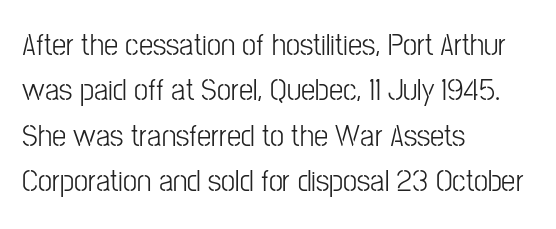
These lines sit exactly where default settings would place them. The passage shown is not underscored anywhere. Words appear dense and cohesive because spacing is normal. Heaviness? Minimal to ordinary, like unemphasized prose. Unlike italic type, these characters show no tilt at all.
